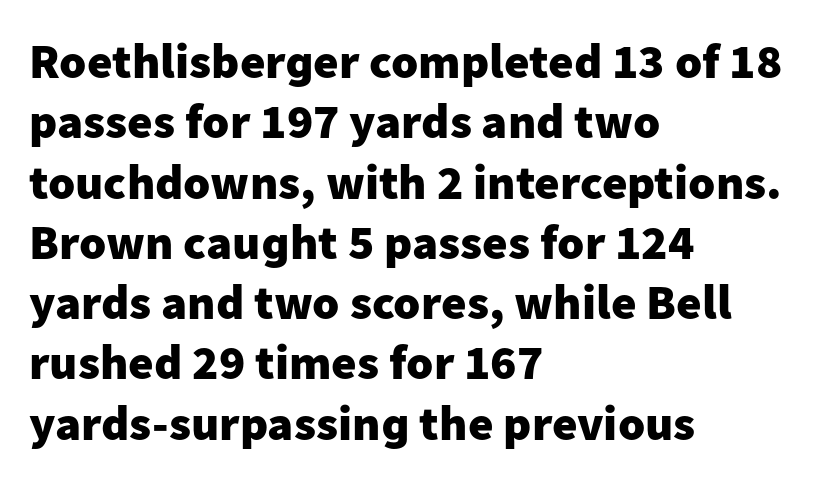
{"serif": "no", "italic": "no", "bold": "yes", "weight": "heavy", "width": "normal", "stroke_contrast": "low", "x_height": "medium", "monospaced": "no", "underline": "no", "align": "left", "line_spacing_ratio": 1.23, "letter_spacing": "normal", "letter_spacing_em": 0.0, "glyph_px": 49}
